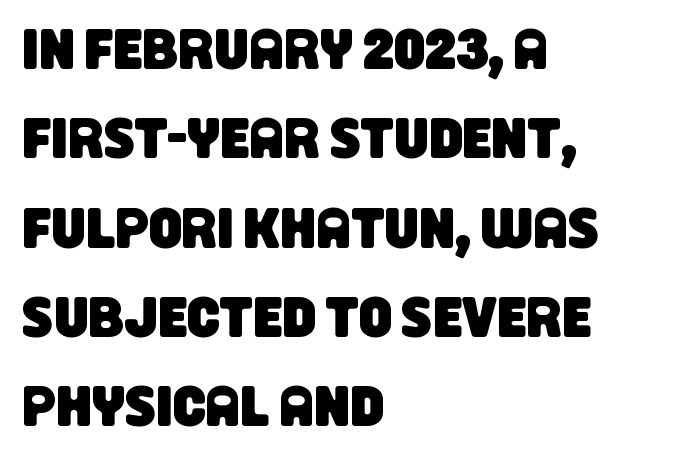
The image shows 58 px condensed sans-serif type; set left-aligned, normal line spacing (1.54x), normal letter spacing, not underlined; low stroke contrast and a large x-height.
